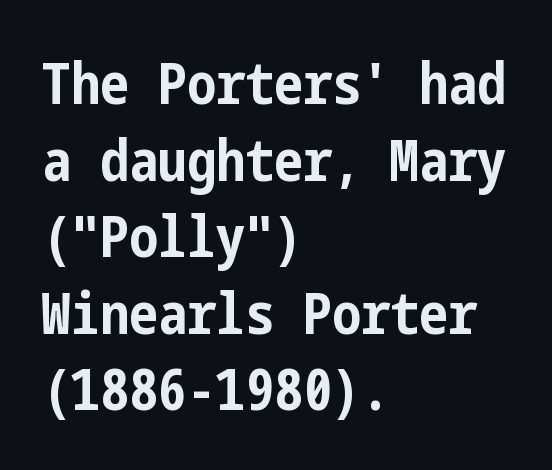
{"serif": "no", "italic": "no", "bold": "yes", "weight": "bold", "width": "condensed", "stroke_contrast": "low", "x_height": "medium", "underline": "no", "align": "left", "line_spacing": "normal", "line_spacing_ratio": 1.32, "letter_spacing": "normal", "letter_spacing_em": 0.0, "glyph_px": 58}
